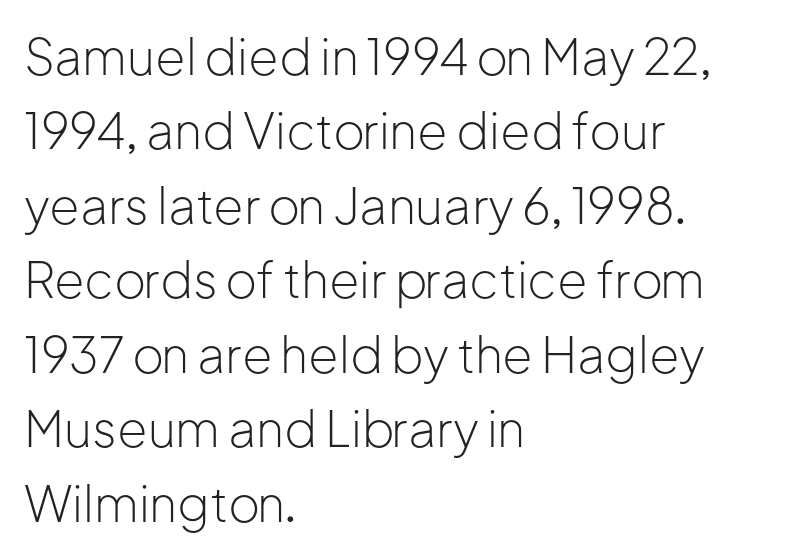
The image shows 49 px light sans-serif type, upright; set left-aligned, normal line spacing (1.52x), normal letter spacing, not underlined; low stroke contrast and a medium x-height.
